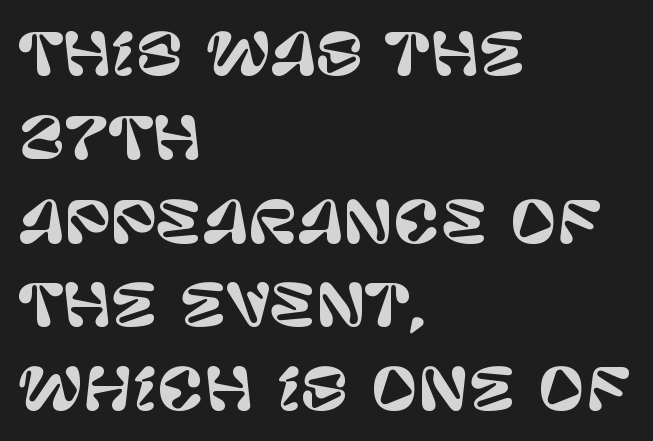
{"serif": "no", "width": "normal", "stroke_contrast": "low", "x_height": "large", "monospaced": "no", "underline": "no", "align": "left", "line_spacing": "normal", "line_spacing_ratio": 1.47, "letter_spacing": "normal", "letter_spacing_em": 0.0, "glyph_px": 57}
